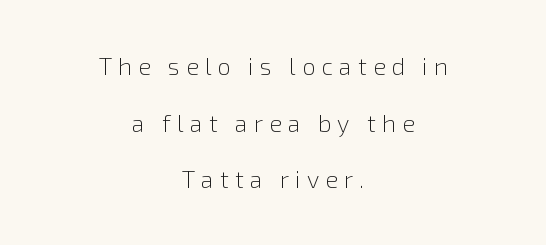
Q: Is the text bold? A: No.
Q: Is the text italic (slanted)? A: No, it is upright.
Q: Is the text underlined? A: No.
Q: How is the paragraph aligned? A: Centered.
Q: Is the spacing between letters normal or unusually wide? A: Unusually wide.
Q: Is the spacing between lines tight, normal or loose? A: Loose.
